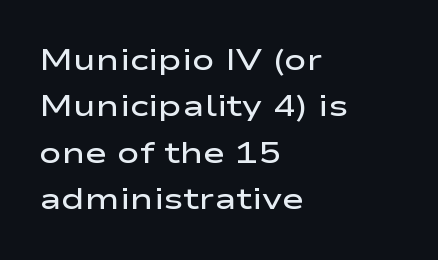
Q: Is the text bold? A: Semi-bold.
Q: Is the text italic (slanted)? A: No, it is upright.
Q: Is the typeface a serif or a sans-serif typeface? A: Sans-serif.
Q: Is the text underlined? A: No.
Q: How is the paragraph aligned? A: Left-aligned.
Q: Is the spacing between letters normal or unusually wide? A: Normal.
Q: Is the spacing between lines tight, normal or loose? A: Normal.
Q: Width (condensed, normal, or wide)? A: Wide.
Q: Stroke contrast? A: Low.
Q: x-height? A: Medium.
Q: Monospaced? A: No.
